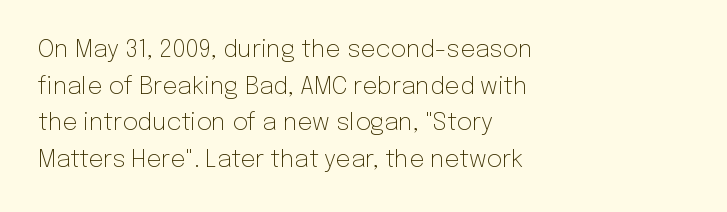
The image shows 24 px text type, upright; set left-aligned, normal line spacing (1.53x), normal letter spacing, not underlined.
